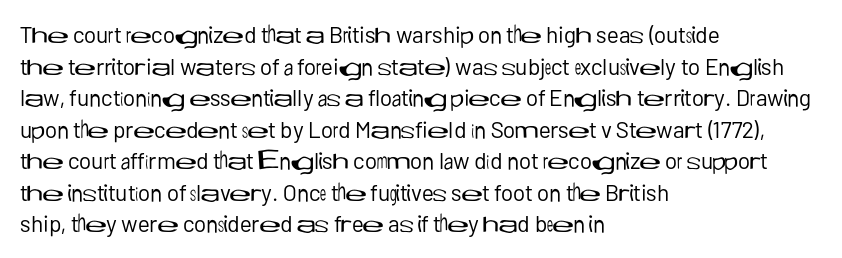
The strokes are not fattened; the text isn't bold. Beneath every word, the page is bare. Every row of glyphs begins at an identical x-position on the left. In terms of posture, this sample is upright.
